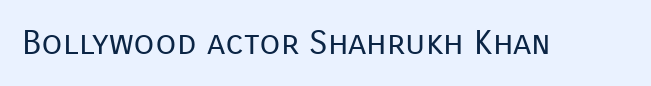
The rendering keeps characters at their native spacing. Serif or sans? Sans — the stroke terminals are bare. Heaviness? Minimal to ordinary, like unemphasized prose. This sample uses an upright cut, with every glyph sitting square on the baseline. Proportional: the letters do not fall into vertical columns. Glance below the letters and you will spot only blank space.
